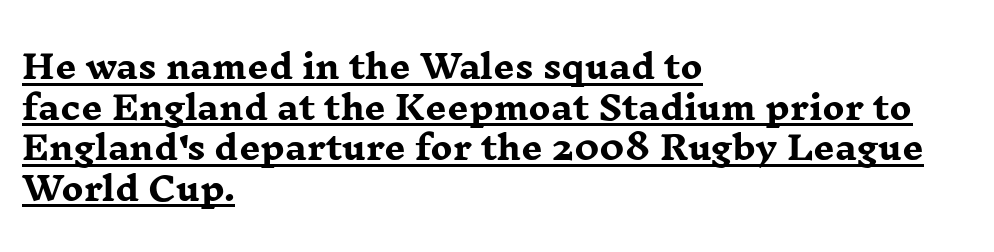
The image shows 33 px heavy, wide serif type, upright; set left-aligned, line spacing 1.23x, normal letter spacing, underlined; low stroke contrast and a medium x-height.
